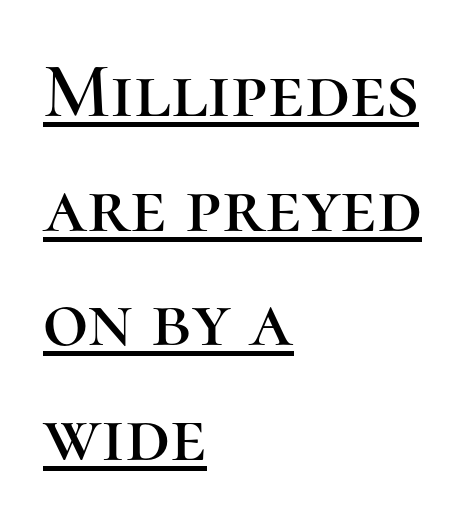
{"serif": "yes", "italic": "no", "width": "normal", "stroke_contrast": "high", "x_height": "medium", "monospaced": "no", "underline": "yes", "align": "left", "line_spacing": "normal", "line_spacing_ratio": 1.45, "letter_spacing": "normal", "letter_spacing_em": 0.0, "glyph_px": 79}
